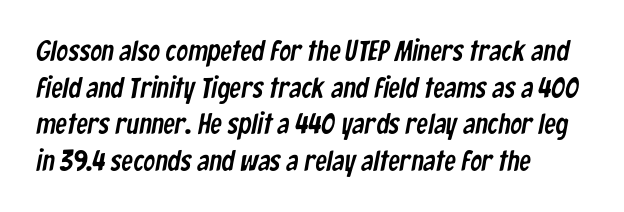
The rendering keeps characters at their native spacing. Do the characters align in a grid? No, the font is proportional. This sample keeps an unexceptional amount of space between lines. Visually the block forms a straight wall on the left and a jagged coastline on the right. A bare baseline throughout the passage.
